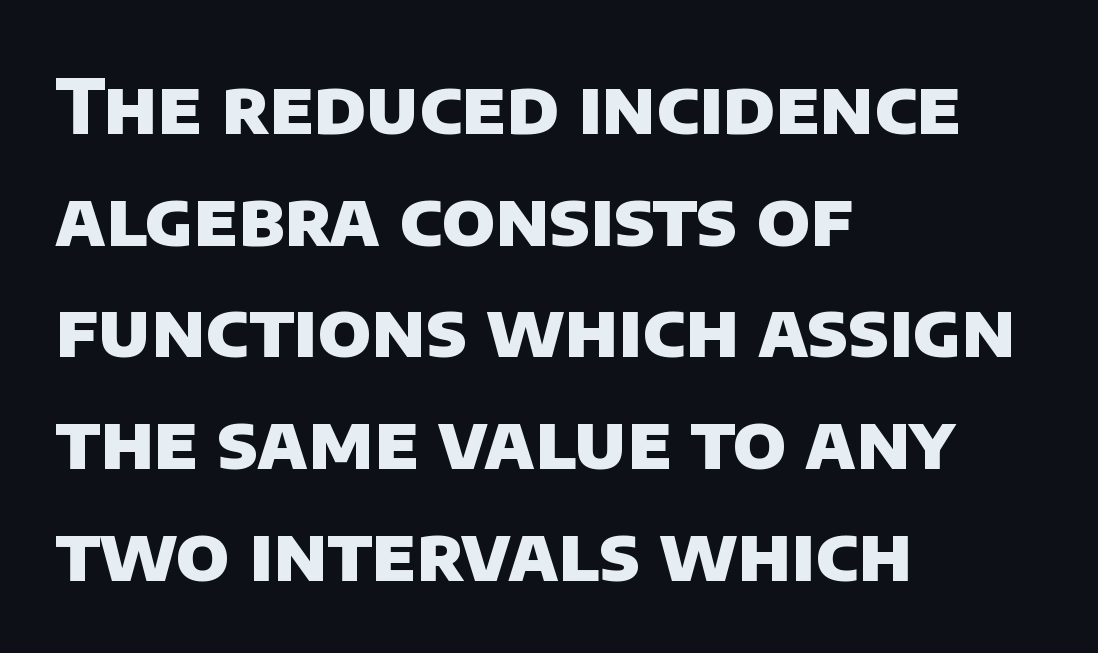
The image shows 76 px heavy sans-serif type; set left-aligned, normal line spacing (1.47x), normal letter spacing, not underlined; low stroke contrast and a large x-height.
